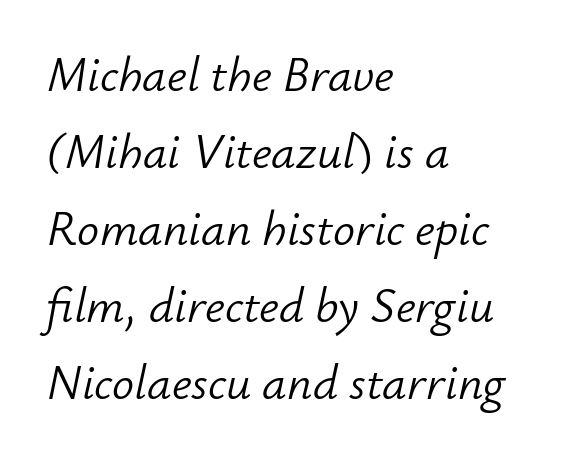
The image shows 49 px light type, italic (leaning right); set left-aligned, normal line spacing (1.57x), normal letter spacing, not underlined; low stroke contrast and a small x-height.
